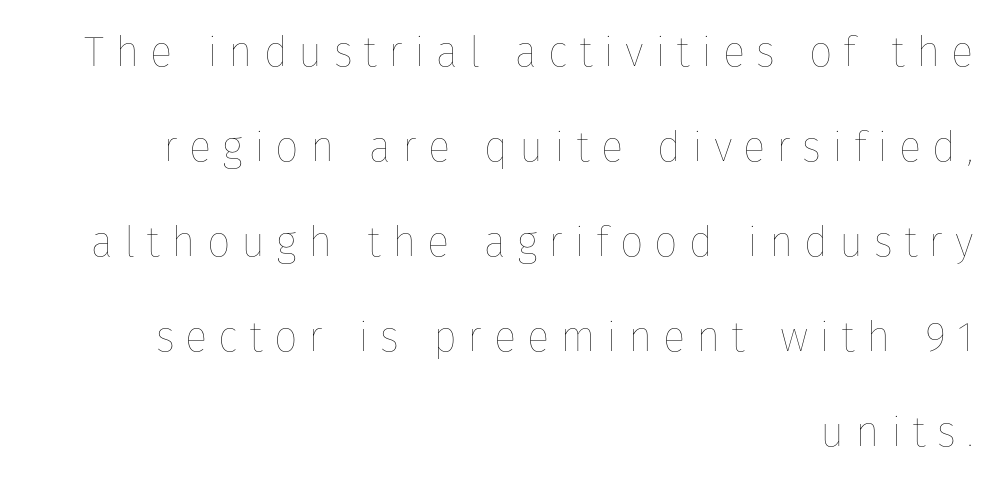
The zone under the glyphs is completely vacant. Note the varied advance widths — an 'i' is clearly narrower than an 'm'. Horizontally, the lines are justified to the trailing edge only. The vertical gap from one line to the next is large. The strokes are not fattened; the text isn't bold. The tracking reads as deliberately expanded to a designer's eye.
